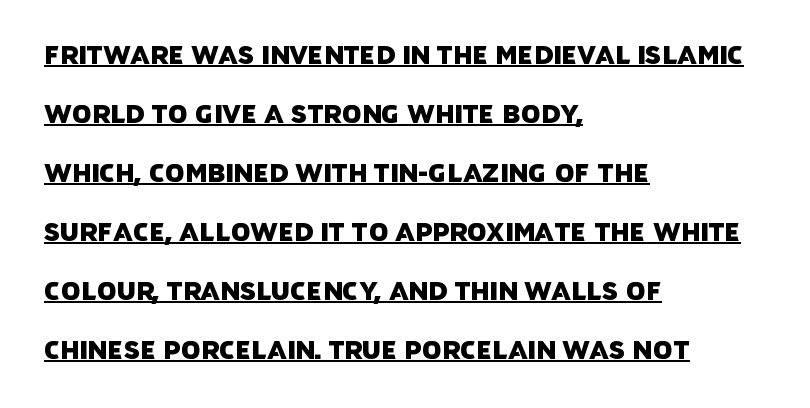
Q: Is the text underlined? A: Yes.
Q: How is the paragraph aligned? A: Left-aligned.
Q: Is the spacing between letters normal or unusually wide? A: Normal.
Q: Is the spacing between lines tight, normal or loose? A: Loose.
